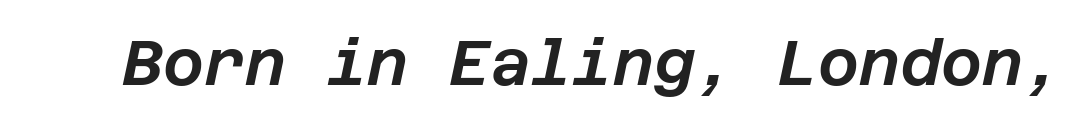
The image shows 63 px text type, italic (leaning right); set normal letter spacing, not underlined; low stroke contrast and a large x-height.
